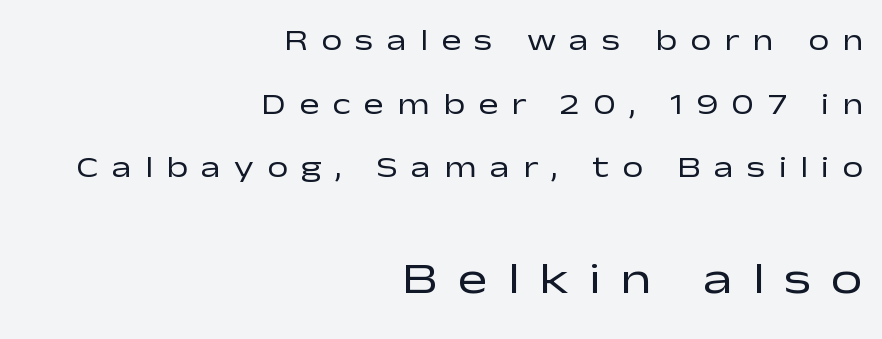
Q: Is the text bold? A: No.
Q: Is the text italic (slanted)? A: No, it is upright.
Q: Is the typeface a serif or a sans-serif typeface? A: Sans-serif.
Q: Is the text underlined? A: No.
Q: How is the paragraph aligned? A: Right-aligned.
Q: Is the spacing between letters normal or unusually wide? A: Unusually wide.
Q: Is the spacing between lines tight, normal or loose? A: Loose.
Q: Which block of text is set in a larger size, the first (top) or the second (bottom)? A: The second (bottom) one.
Q: Width (condensed, normal, or wide)? A: Wide.
Q: Stroke contrast? A: Low.
Q: x-height? A: Medium.
Q: Monospaced? A: No.
